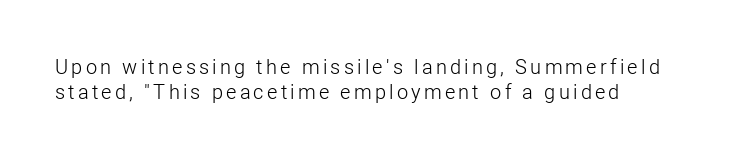
{"italic": "no", "bold": "no", "underline": "no", "line_spacing": "normal", "line_spacing_ratio": 1.27, "glyph_px": 20}
